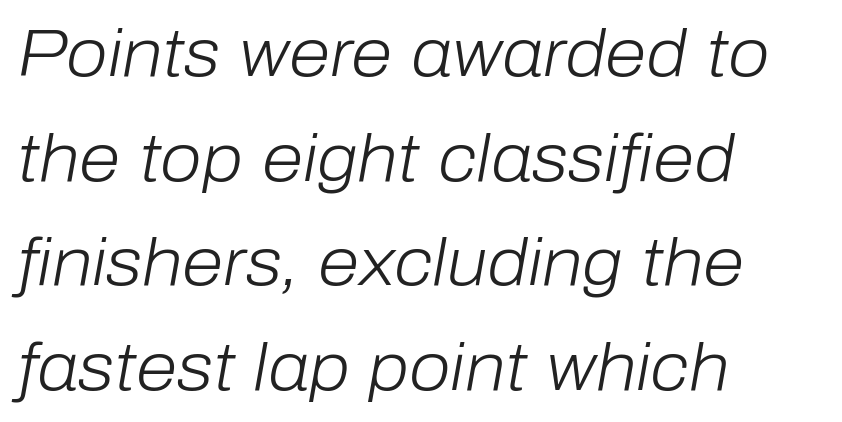
The image shows 67 px light type, italic (leaning right); set left-aligned, normal line spacing (1.56x), normal letter spacing, not underlined; low stroke contrast and a medium x-height.
